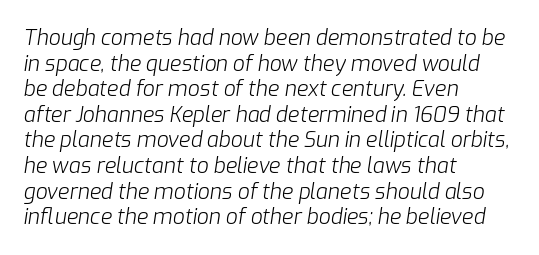
The letters sit at their default tracking, neither squeezed nor spread. The passage is arranged the way most books set body copy — flush left. Yep, that's italic — everything's leaning. A light-to-regular cut is what we see here. Each row of text sits above clean, open space.
